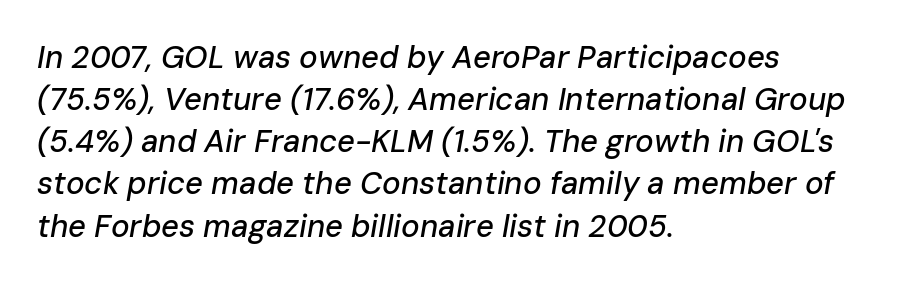
The face used here is rendered with its standard letterfit. This sample keeps an unexceptional amount of space between lines. Every character sits at an angle, as italics do. Line starts are locked; line ends wander.
